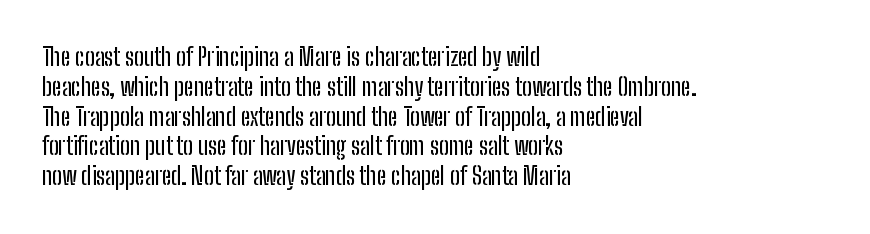
This sample uses an upright cut, with every glyph sitting square on the baseline. The space beneath each line is pristine and unruled. Short note: letters normally spaced. A classic flush-left, rag-right setting is used for this passage.
